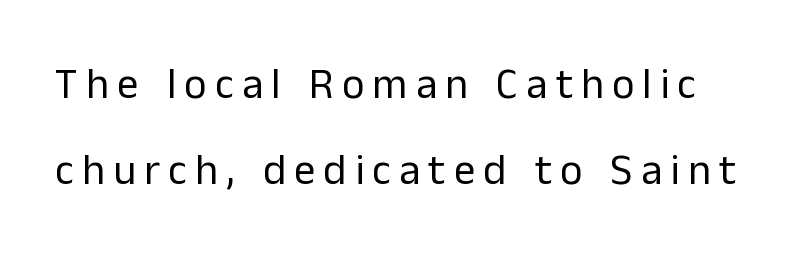
The image shows 43 px regular-weight sans-serif type, upright; set loose line spacing (1.99x), not underlined; low stroke contrast and a medium x-height.
